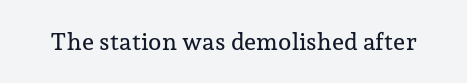
Observe the ordinary spacing: letters are neighbours, not strangers. Underline: absent. Rendered with straight, roman letterforms.
